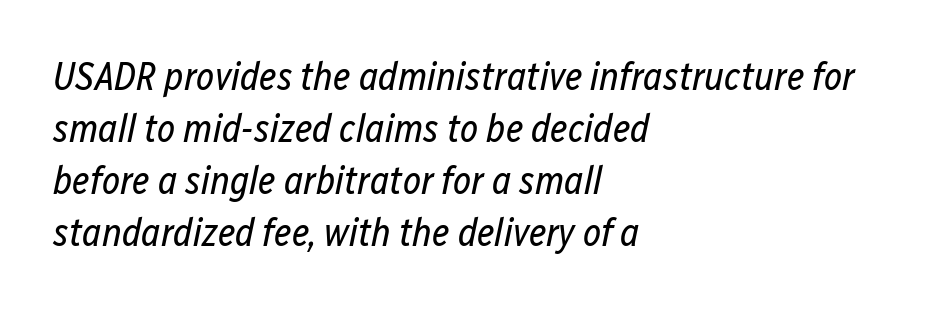
{"italic": "yes", "lean": "right", "slant_degrees": 12, "bold": "no", "weight": "regular", "width": "condensed", "stroke_contrast": "low", "x_height": "medium", "monospaced": "no", "underline": "no", "align": "left", "line_spacing": "normal", "line_spacing_ratio": 1.33, "letter_spacing": "normal", "letter_spacing_em": 0.0, "glyph_px": 39}
